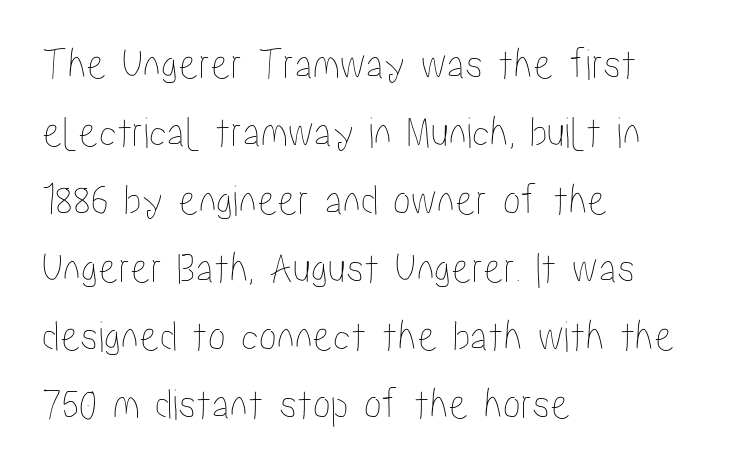
Q: Is the text italic (slanted)? A: No, it is upright.
Q: Is the text underlined? A: No.
Q: How is the paragraph aligned? A: Left-aligned.
Q: Is the spacing between letters normal or unusually wide? A: Normal.
Q: Is the spacing between lines tight, normal or loose? A: Normal.
Q: Width (condensed, normal, or wide)? A: Condensed.
Q: Stroke contrast? A: Low.
Q: x-height? A: Medium.
Q: Monospaced? A: No.
